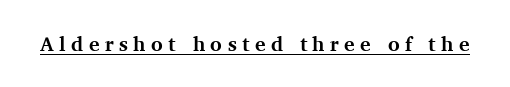
The image shows 20 px bold type, upright; set unusually wide letter spacing (+0.27 em), underlined.
